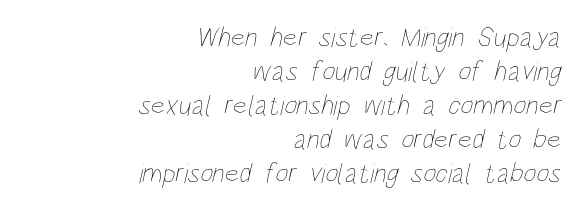
The image shows 28 px thin, condensed type; set right-aligned, line spacing 1.21x, normal letter spacing, not underlined; low stroke contrast and a large x-height.
